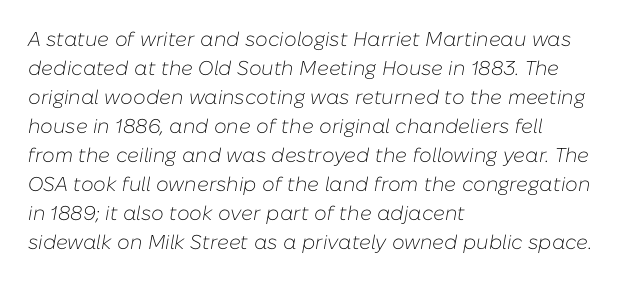
The zone under the glyphs is completely vacant. This rendering uses left alignment, leaving the right contour irregular. Tall strokes in this sample are angled rather than plumb. Weight: in the light-to-regular range.
